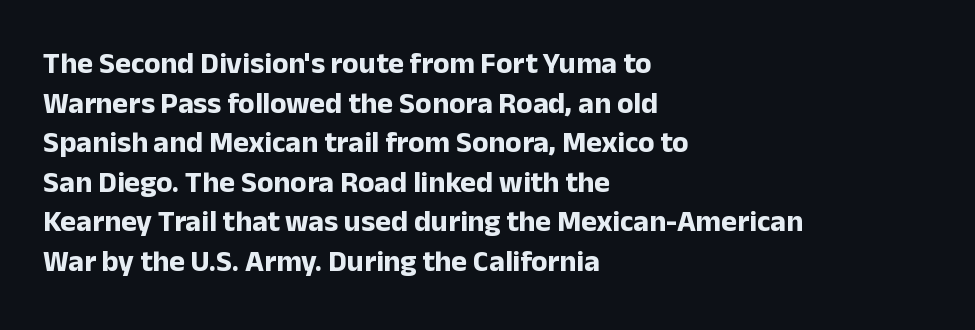
{"serif": "no", "italic": "no", "bold": "yes", "weight": "bold", "width": "normal", "stroke_contrast": "low", "x_height": "medium", "monospaced": "no", "underline": "no", "align": "left", "line_spacing": "normal", "line_spacing_ratio": 1.32, "letter_spacing": "normal", "letter_spacing_em": 0.0, "glyph_px": 30}
